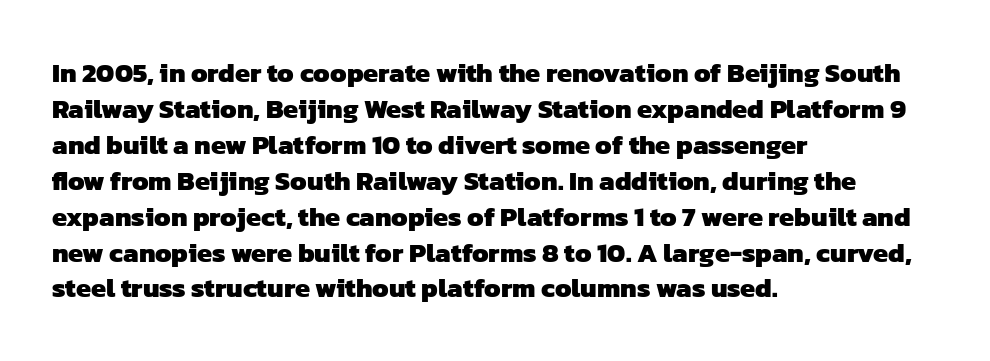
Q: Is the text bold? A: Yes.
Q: Is the text underlined? A: No.
Q: How is the paragraph aligned? A: Left-aligned.
Q: Is the spacing between letters normal or unusually wide? A: Normal.
Q: Is the spacing between lines tight, normal or loose? A: Normal.
